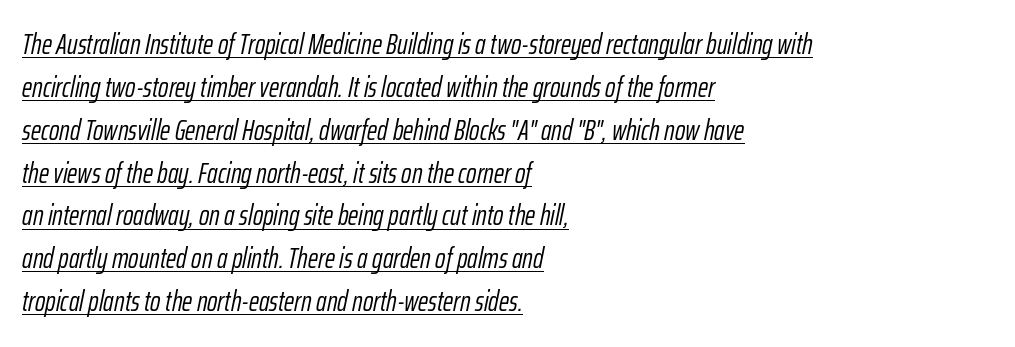
Alignment: flush left. Italic: yes, the glyphs are oblique. The rows are spaced the way most documents space them. The passage shown has conventional tracking throughout. A typesetter would call this proportional, since set widths differ per character. You can see a thin bar hugging the bottom of the glyphs.
